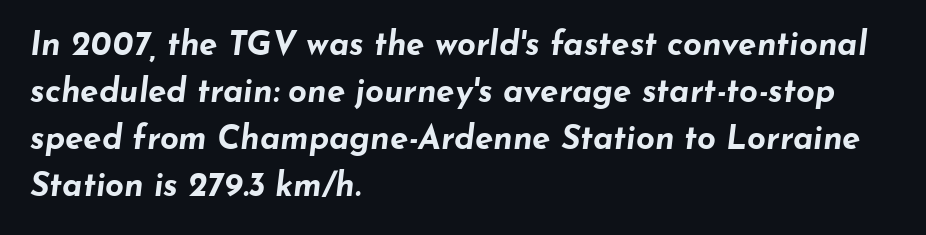
{"italic": "yes", "lean": "right", "slant_degrees": 7, "bold": "yes", "weight": "bold", "width": "wide", "stroke_contrast": "low", "x_height": "small", "monospaced": "no", "underline": "no", "align": "left", "line_spacing": "normal", "line_spacing_ratio": 1.42, "letter_spacing": "normal", "letter_spacing_em": 0.0, "glyph_px": 33}
